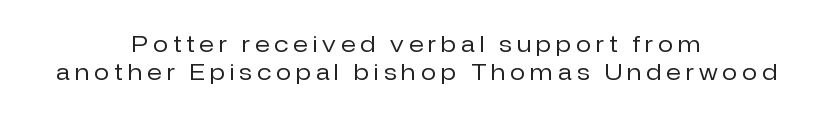
The image shows 22 px text type, upright; set centered, normal line spacing (1.27x), unusually wide letter spacing (+0.23 em), not underlined.
